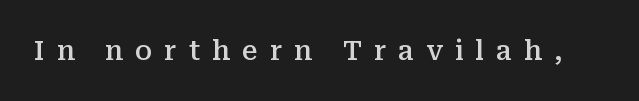
{"serif": "yes", "italic": "no", "bold": "semi", "weight": "semibold", "width": "normal", "stroke_contrast": "medium", "x_height": "medium", "monospaced": "no", "underline": "no", "letter_spacing": "wide", "letter_spacing_em": 0.42, "glyph_px": 28}
